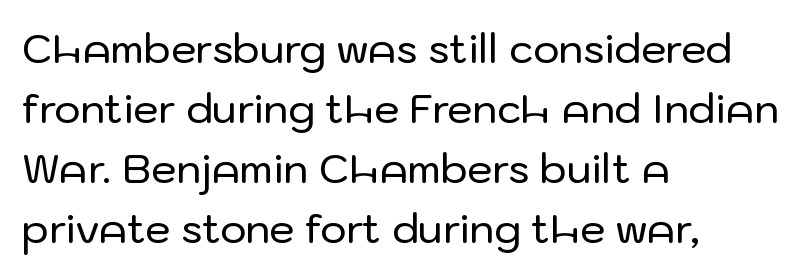
Q: Is the text italic (slanted)? A: No, it is upright.
Q: Is the typeface a serif or a sans-serif typeface? A: Sans-serif.
Q: Is the text underlined? A: No.
Q: How is the paragraph aligned? A: Left-aligned.
Q: Is the spacing between letters normal or unusually wide? A: Normal.
Q: Is the spacing between lines tight, normal or loose? A: Normal.
Q: Width (condensed, normal, or wide)? A: Normal.
Q: Stroke contrast? A: Low.
Q: x-height? A: Medium.
Q: Monospaced? A: No.
